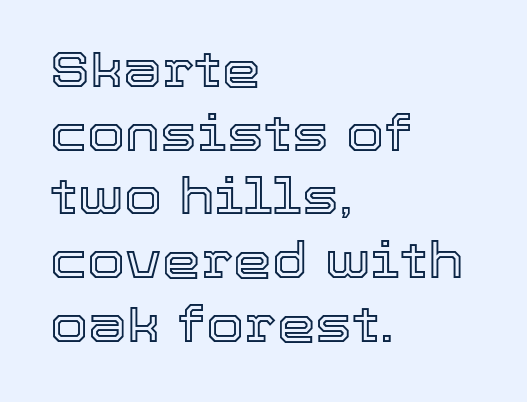
Look at the tracking — it's just the regular setting, nothing added. Character widths vary here, with narrow letters taking less room than wide ones. Compared with typical paragraphs, the rows here are spaced about the same. The paragraph shown leans on its left margin.
